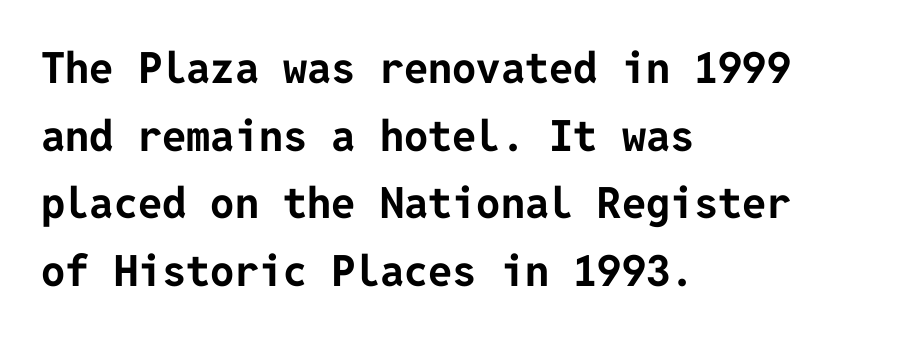
The image shows 43 px bold sans-serif type, upright; set left-aligned, normal line spacing (1.57x), normal letter spacing, not underlined; low stroke contrast and a medium x-height.
